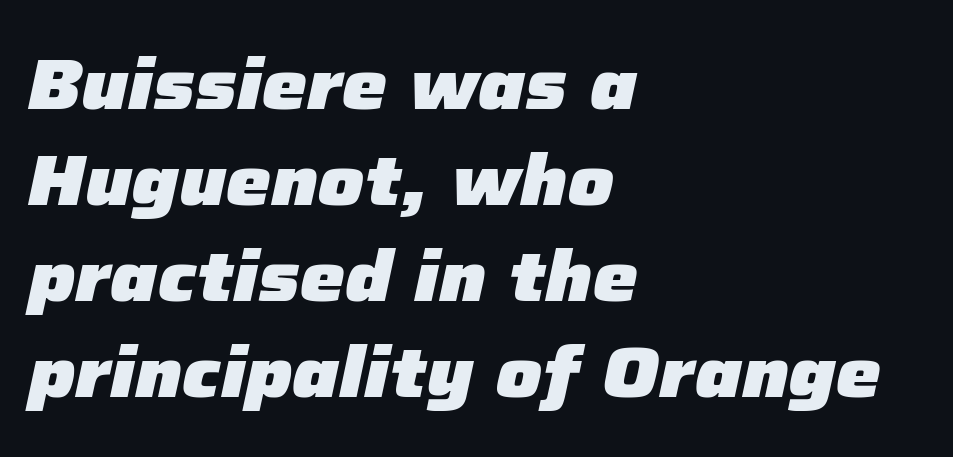
The image shows 71 px heavy type, italic (leaning right); set left-aligned, normal line spacing (1.35x), normal letter spacing, not underlined; low stroke contrast and a medium x-height.
